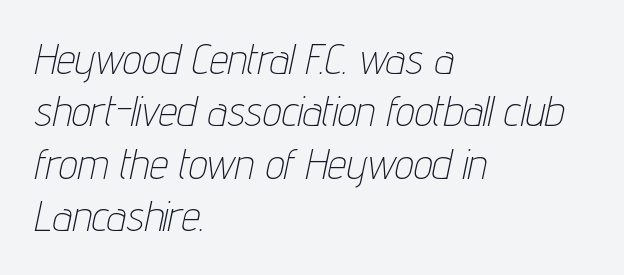
The image shows 42 px thin, condensed type, italic (leaning right); set left-aligned, normal line spacing (1.25x), normal letter spacing, not underlined; low stroke contrast and a medium x-height.
